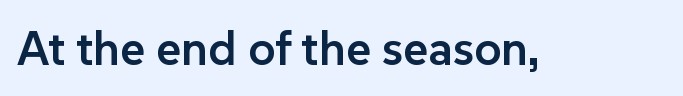
The image shows 48 px semibold sans-serif type, upright; set normal letter spacing, not underlined; low stroke contrast and a medium x-height.
